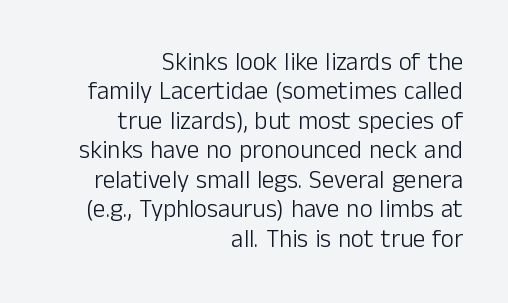
Has an underline been added? It has not. The letters stand upright; this is a roman face. Spacing between characters is what you'd get straight out of the box. The strokes are not fattened; the text isn't bold. Leftover space on each line is placed entirely before the opening word.
